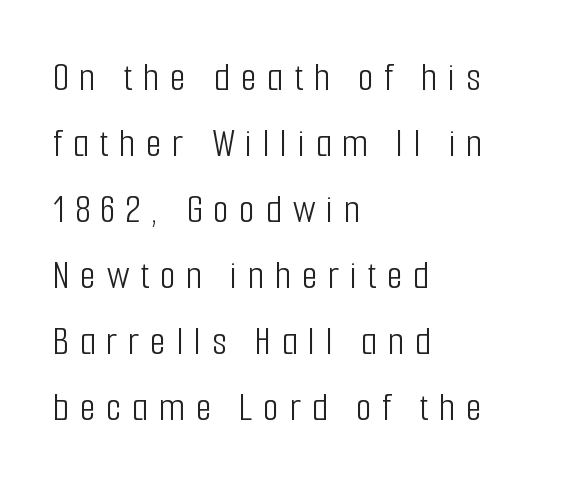
Q: Is the text bold? A: No.
Q: Is the text italic (slanted)? A: No, it is upright.
Q: Is the typeface a serif or a sans-serif typeface? A: Sans-serif.
Q: Is the text underlined? A: No.
Q: How is the paragraph aligned? A: Left-aligned.
Q: Is the spacing between letters normal or unusually wide? A: Unusually wide.
Q: Is the spacing between lines tight, normal or loose? A: Normal.
Q: Width (condensed, normal, or wide)? A: Condensed.
Q: Stroke contrast? A: Low.
Q: x-height? A: Medium.
Q: Monospaced? A: No.
